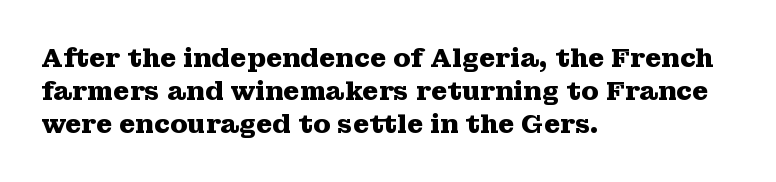
Reading down the column, the eye jumps a familiar distance to each next line. The passage shown is not underscored anywhere. Its strokes are broad and dark, the hallmark of bold type. Quick note: not italic, upright. Observe the ordinary spacing: letters are neighbours, not strangers. Line beginnings align vertically; line endings do not.
